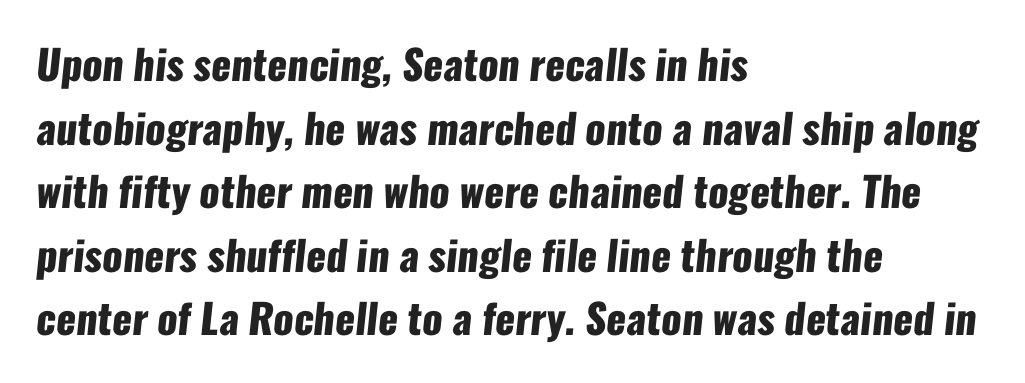
Q: Is the text bold? A: Yes.
Q: Is the typeface a serif or a sans-serif typeface? A: Sans-serif.
Q: Is the text underlined? A: No.
Q: How is the paragraph aligned? A: Left-aligned.
Q: Is the spacing between letters normal or unusually wide? A: Normal.
Q: Is the spacing between lines tight, normal or loose? A: Normal.
Q: Width (condensed, normal, or wide)? A: Condensed.
Q: Stroke contrast? A: Low.
Q: x-height? A: Medium.
Q: Monospaced? A: No.
